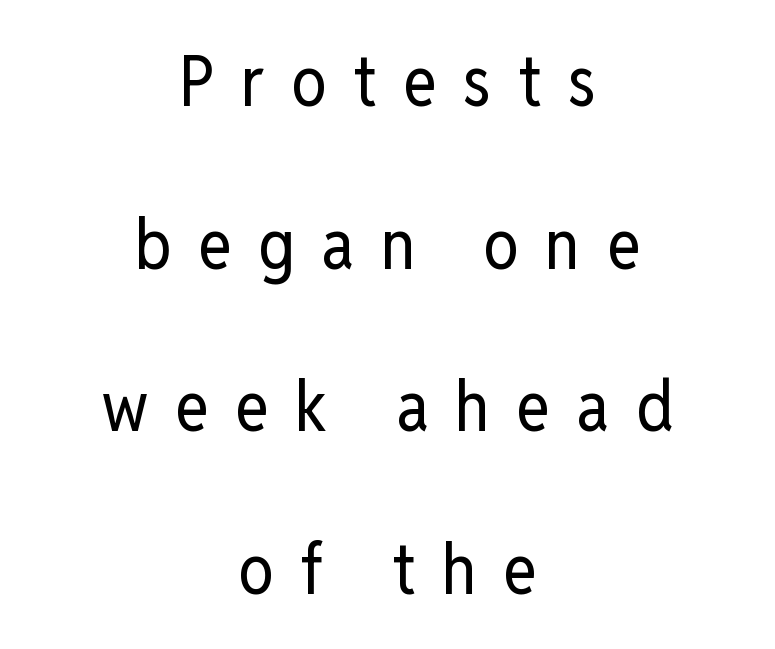
{"serif": "no", "italic": "no", "bold": "no", "weight": "regular", "width": "condensed", "stroke_contrast": "low", "x_height": "medium", "monospaced": "no", "underline": "no", "align": "center", "line_spacing": "loose", "line_spacing_ratio": 2.29, "letter_spacing": "wide", "letter_spacing_em": 0.37, "glyph_px": 71}
